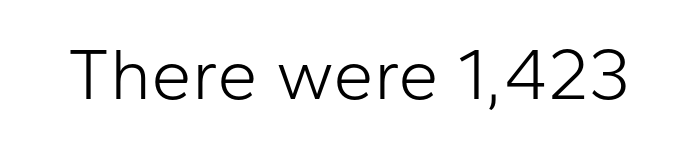
The image shows 73 px light sans-serif type, upright; set normal letter spacing, not underlined; low stroke contrast and a medium x-height.
